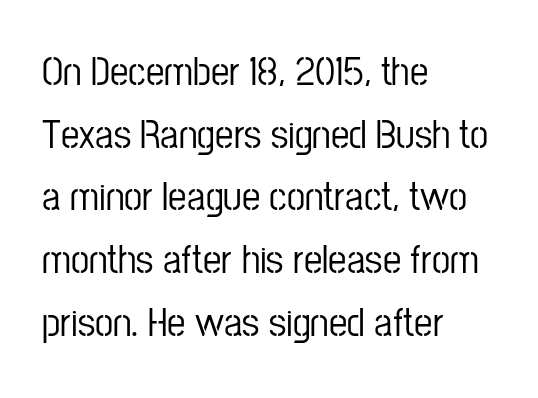
{"serif": "no", "italic": "no", "width": "condensed", "stroke_contrast": "low", "x_height": "medium", "monospaced": "no", "underline": "no", "align": "left", "line_spacing": "normal", "line_spacing_ratio": 1.53, "letter_spacing": "normal", "letter_spacing_em": 0.0, "glyph_px": 41}
